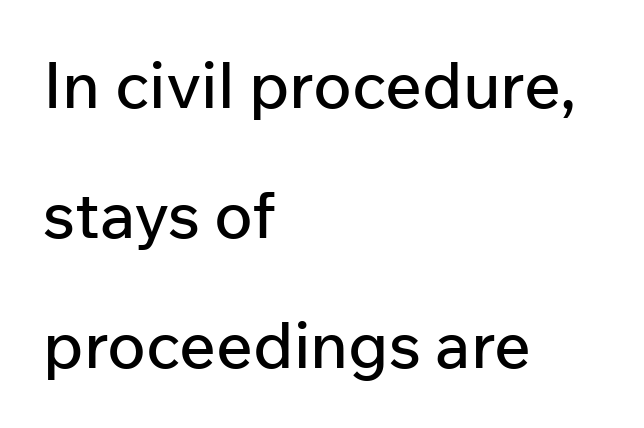
Type style note: lacks serifs. The typography opts for an upright posture over an oblique one. Lines of text with bare space underneath. Short and long lines alike share a common starting point at left.
